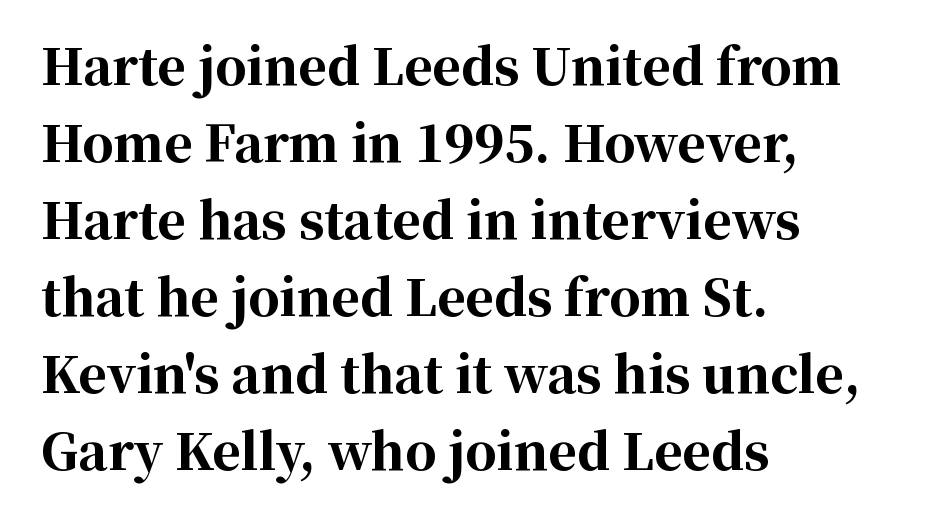
The image shows 49 px bold serif type, upright; set left-aligned, normal line spacing (1.57x), normal letter spacing, not underlined; high stroke contrast and a medium x-height.
